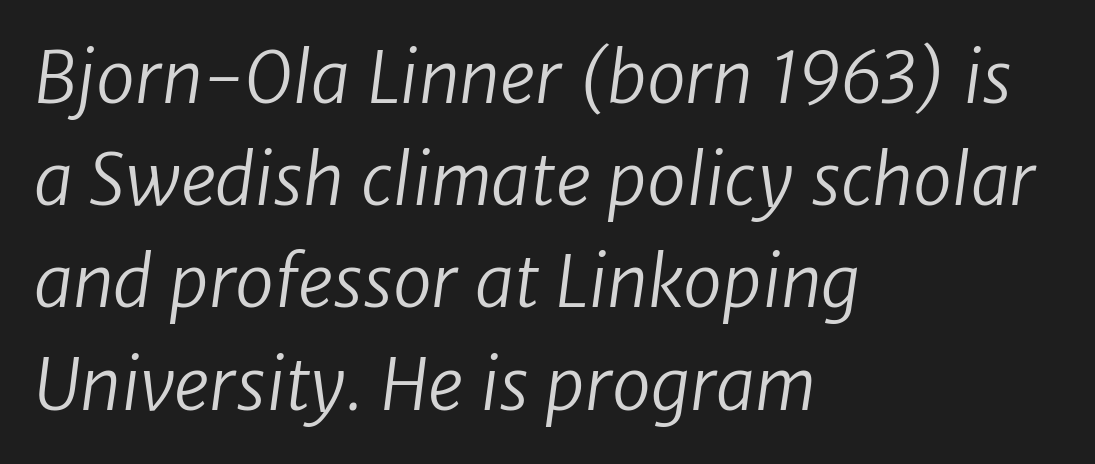
Each letter keeps its own natural width here, so spacing adapts to shape. This sample is left-justified, so line endings fall wherever the words run out. The foot of each line stays bare and open. No feet cap the strokes, marking this as sans-serif type. The gaps between neighbouring characters are ordinary and unremarkable.
